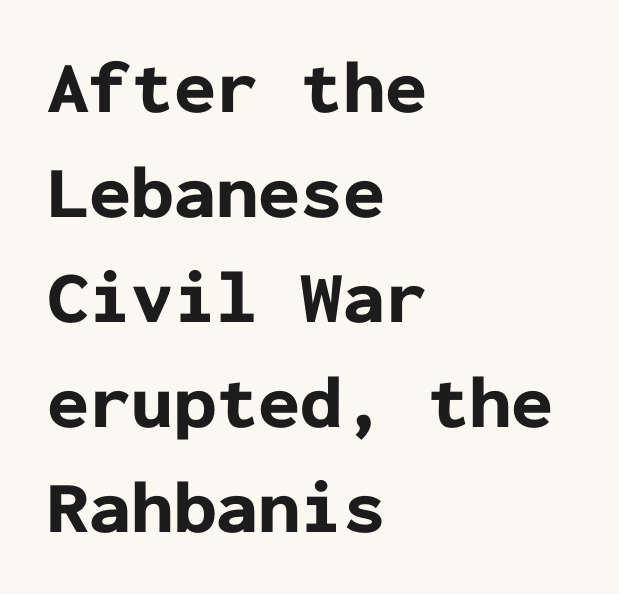
Q: Is the text bold? A: Yes.
Q: Is the text italic (slanted)? A: No, it is upright.
Q: Is the typeface a serif or a sans-serif typeface? A: Sans-serif.
Q: Is the text underlined? A: No.
Q: How is the paragraph aligned? A: Left-aligned.
Q: Is the spacing between letters normal or unusually wide? A: Normal.
Q: Is the spacing between lines tight, normal or loose? A: Normal.
Q: Width (condensed, normal, or wide)? A: Normal.
Q: Stroke contrast? A: Low.
Q: x-height? A: Medium.
Q: Monospaced? A: Yes.
